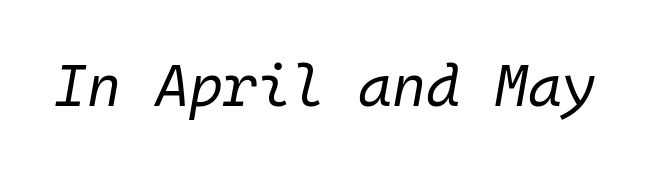
The image shows 58 px regular-weight type, italic (leaning right), monospaced; set normal letter spacing, not underlined; low stroke contrast and a medium x-height.
